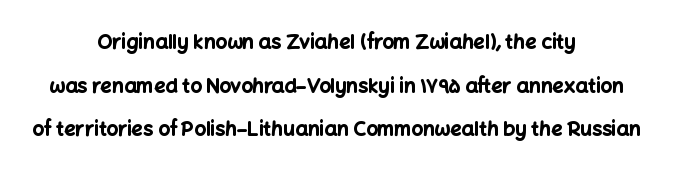
Q: Is the text bold? A: Yes.
Q: Is the text italic (slanted)? A: No, it is upright.
Q: Is the text underlined? A: No.
Q: How is the paragraph aligned? A: Centered.
Q: Is the spacing between letters normal or unusually wide? A: Normal.
Q: Is the spacing between lines tight, normal or loose? A: Loose.
